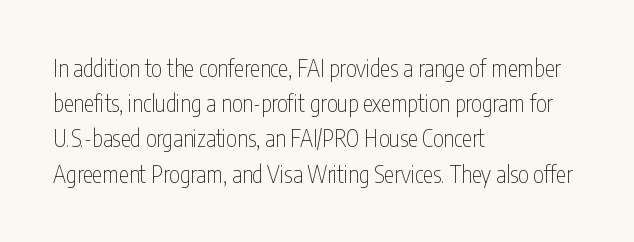
{"italic": "no", "bold": "no", "underline": "no", "align": "left", "line_spacing": "normal", "line_spacing_ratio": 1.53, "letter_spacing": "normal", "letter_spacing_em": 0.0, "glyph_px": 23}
